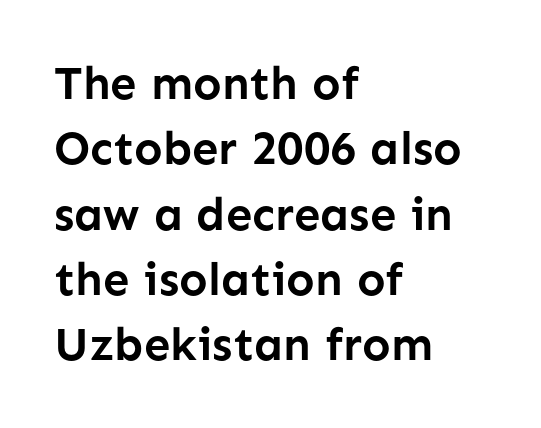
Q: Is the text bold? A: Yes.
Q: Is the text italic (slanted)? A: No, it is upright.
Q: Is the typeface a serif or a sans-serif typeface? A: Sans-serif.
Q: Is the text underlined? A: No.
Q: How is the paragraph aligned? A: Left-aligned.
Q: Is the spacing between letters normal or unusually wide? A: Normal.
Q: Is the spacing between lines tight, normal or loose? A: Normal.
Q: Width (condensed, normal, or wide)? A: Normal.
Q: Stroke contrast? A: Low.
Q: x-height? A: Medium.
Q: Monospaced? A: No.
